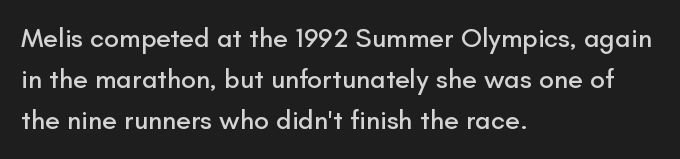
Q: Is the text italic (slanted)? A: No, it is upright.
Q: Is the text underlined? A: No.
Q: How is the paragraph aligned? A: Left-aligned.
Q: Is the spacing between letters normal or unusually wide? A: Normal.
Q: Is the spacing between lines tight, normal or loose? A: Normal.
